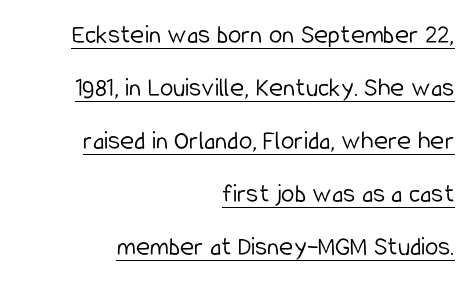
Ascenders rise straight up at ninety degrees. All the whitespace from short lines collects on the left. In designer terms, the underline attribute is active on this setting. On a weight scale, this lands at 450 or below.
